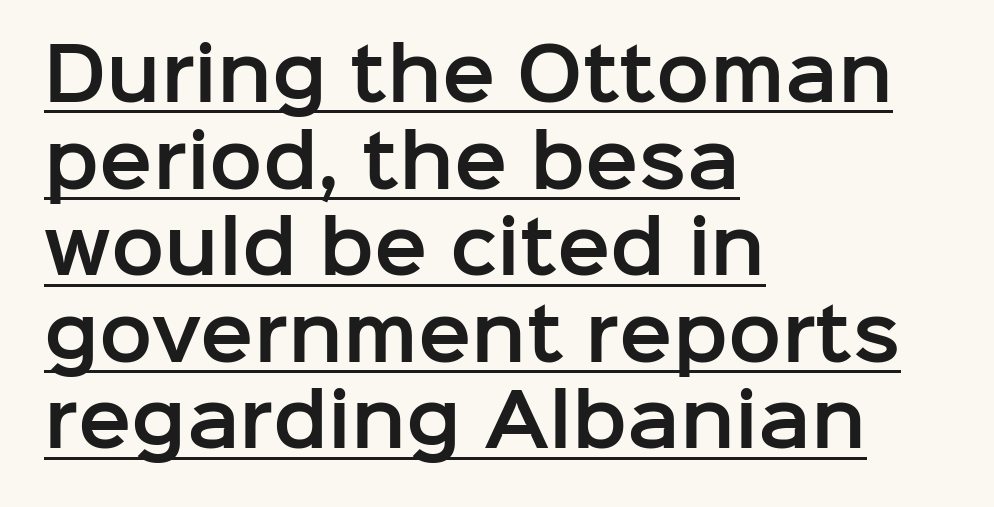
The image shows 71 px sans-serif type, upright; set left-aligned, line spacing 1.22x, normal letter spacing, underlined; low stroke contrast and a medium x-height.
